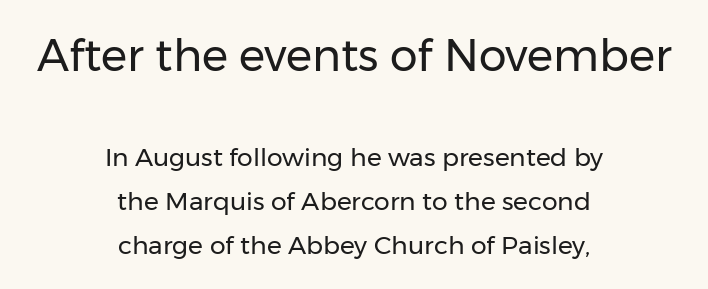
The image shows 44 px regular-weight sans-serif type, upright; set centered, line spacing 1.76x, normal letter spacing, not underlined; the first (top) block is 1.76x larger; low stroke contrast and a medium x-height.
